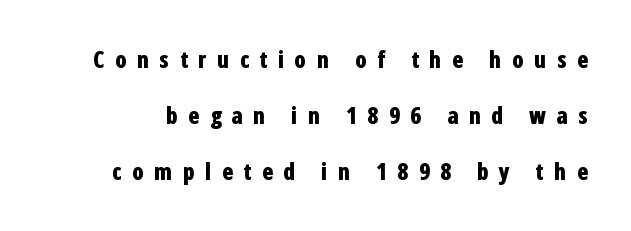
The image shows 23 px bold type, upright; set loose line spacing (2.44x), unusually wide letter spacing (+0.44 em), not underlined.
